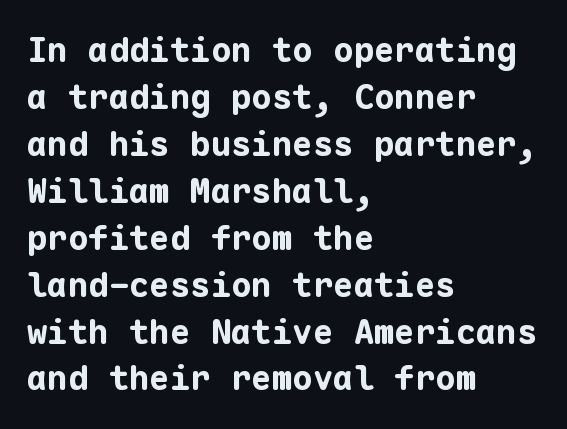
Short and long lines alike share a common starting point at left. Each letter, wide or thin by design, is forced into the same width here. Strokes here are thick enough to call this a true bold. Every stem runs plumb, perpendicular to the baseline. The tracking reads as untouched default to a designer's eye.
